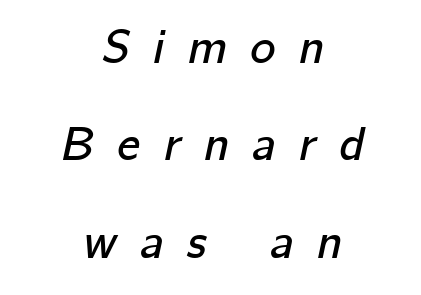
The image shows 48 px text type, italic (leaning right); set centered, loose line spacing (2.03x), unusually wide letter spacing (+0.49 em), not underlined; low stroke contrast and a medium x-height.
